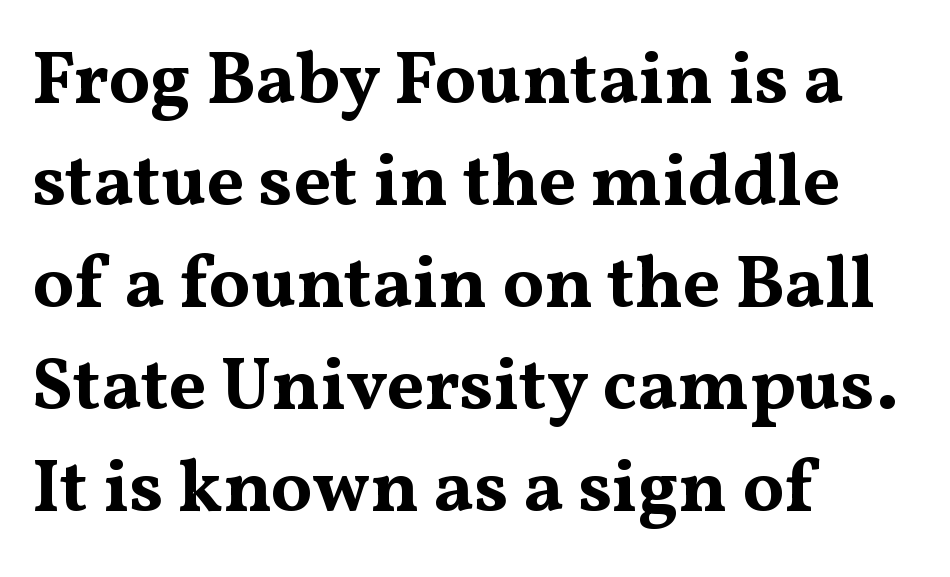
{"serif": "yes", "italic": "no", "bold": "yes", "weight": "bold", "width": "wide", "stroke_contrast": "medium", "x_height": "medium", "monospaced": "no", "underline": "no", "align": "left", "line_spacing": "normal", "line_spacing_ratio": 1.38, "letter_spacing": "normal", "letter_spacing_em": 0.0, "glyph_px": 74}
